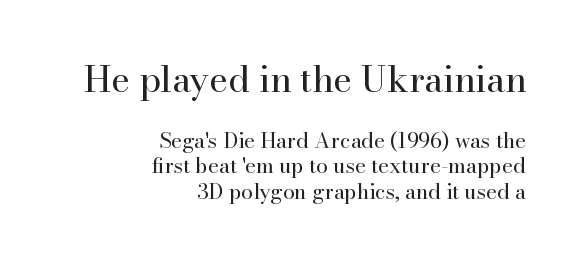
Q: Is the text bold? A: No.
Q: Is the text italic (slanted)? A: No, it is upright.
Q: Is the typeface a serif or a sans-serif typeface? A: Serif.
Q: Is the text underlined? A: No.
Q: How is the paragraph aligned? A: Right-aligned.
Q: Is the spacing between letters normal or unusually wide? A: Normal.
Q: Which block of text is set in a larger size, the first (top) or the second (bottom)? A: The first (top) one.
Q: Width (condensed, normal, or wide)? A: Normal.
Q: Stroke contrast? A: High.
Q: x-height? A: Small.
Q: Monospaced? A: No.
